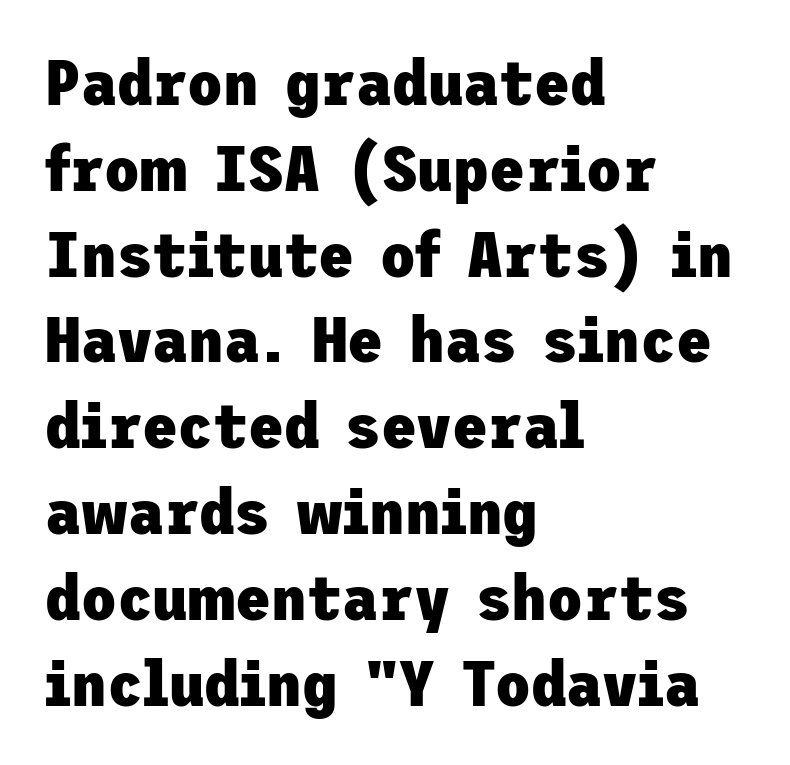
{"serif": "no", "italic": "no", "bold": "yes", "weight": "heavy", "width": "normal", "stroke_contrast": "low", "x_height": "medium", "underline": "no", "align": "left", "line_spacing": "normal", "line_spacing_ratio": 1.32, "letter_spacing": "normal", "letter_spacing_em": 0.0, "glyph_px": 65}
